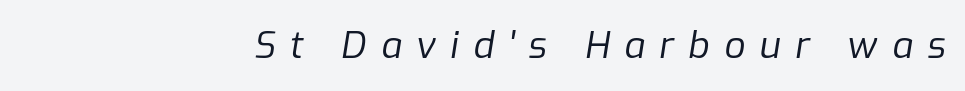
The image shows 37 px regular-weight type, italic (leaning right); set right-aligned, unusually wide letter spacing (+0.39 em), not underlined; low stroke contrast and a medium x-height.
